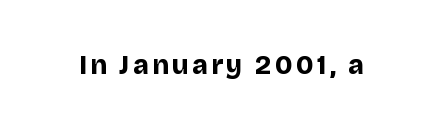
The image shows 27 px bold type, upright; set not underlined.
